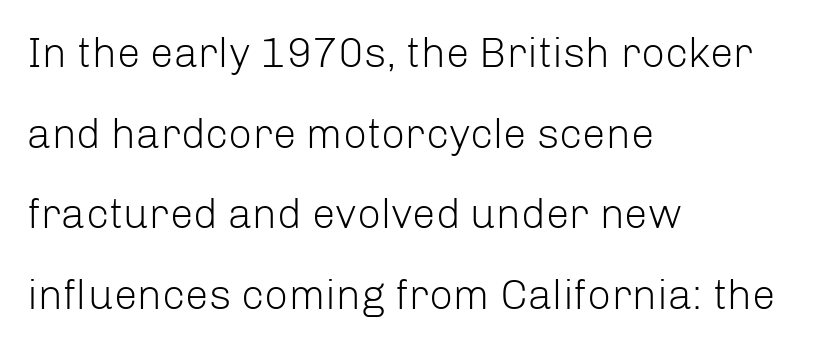
{"serif": "no", "italic": "no", "bold": "no", "weight": "light", "width": "normal", "stroke_contrast": "low", "x_height": "medium", "monospaced": "no", "underline": "no", "align": "left", "line_spacing": "loose", "line_spacing_ratio": 1.92, "letter_spacing": "normal", "letter_spacing_em": 0.0, "glyph_px": 42}
